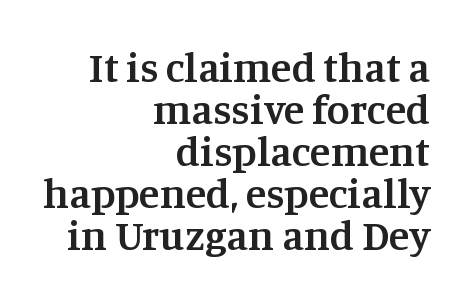
The image shows 42 px semibold serif type, upright; set right-aligned, tight line spacing (1.0x), normal letter spacing, not underlined; medium stroke contrast and a large x-height.
